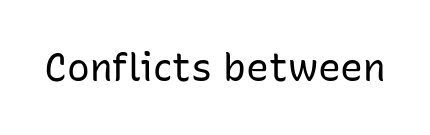
The image shows 38 px regular-weight sans-serif type, upright; set normal letter spacing, not underlined; low stroke contrast and a medium x-height.
